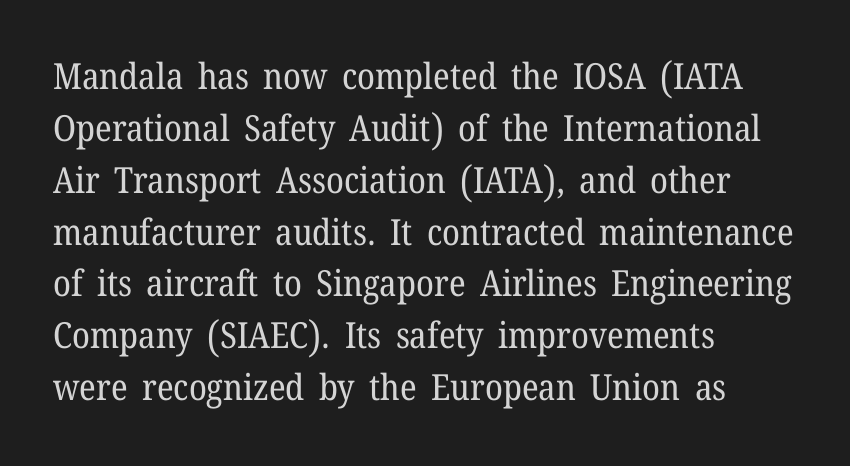
Q: Is the text bold? A: No.
Q: Is the text italic (slanted)? A: No, it is upright.
Q: Is the typeface a serif or a sans-serif typeface? A: Serif.
Q: Is the text underlined? A: No.
Q: How is the paragraph aligned? A: Left-aligned.
Q: Is the spacing between letters normal or unusually wide? A: Normal.
Q: Is the spacing between lines tight, normal or loose? A: Normal.
Q: Width (condensed, normal, or wide)? A: Normal.
Q: Stroke contrast? A: Low.
Q: x-height? A: Medium.
Q: Monospaced? A: No.
